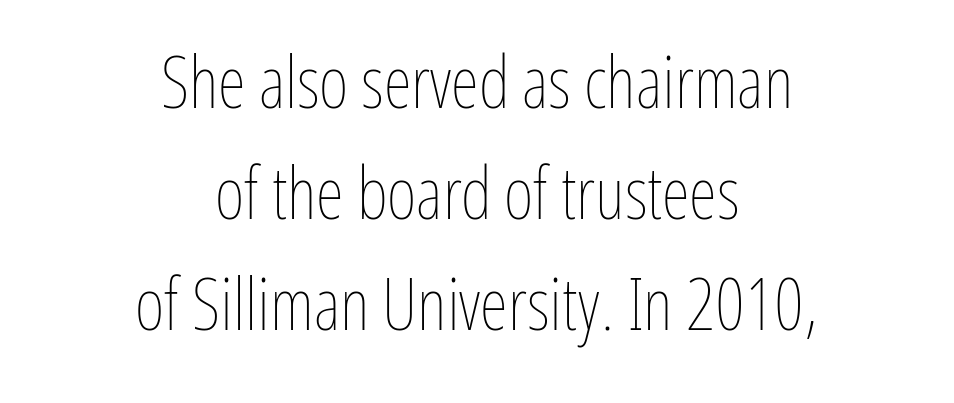
The image shows 72 px thin, condensed type, upright; set centered, normal line spacing (1.54x), normal letter spacing, not underlined; low stroke contrast and a medium x-height.
